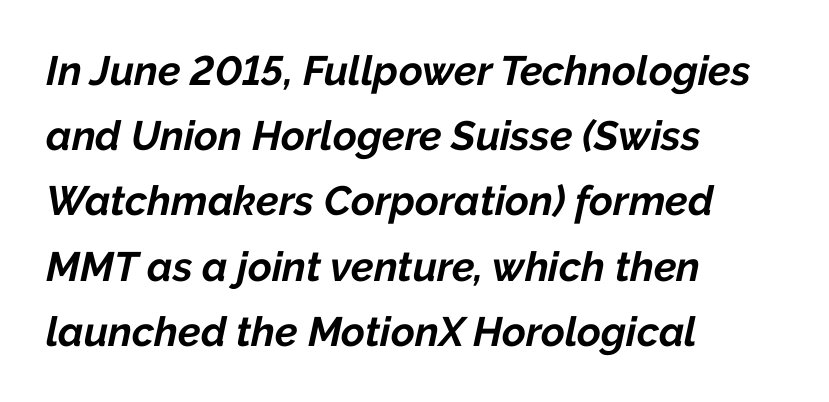
The image shows 41 px bold type, italic (leaning right); set left-aligned, normal line spacing (1.59x), normal letter spacing, not underlined; low stroke contrast and a medium x-height.
